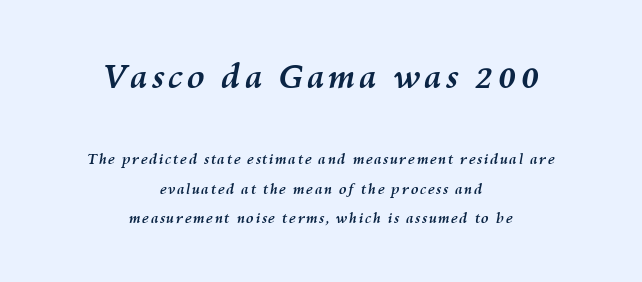
The image shows 33 px semibold type, italic (leaning right); set centered, loose line spacing (2.09x), not underlined; the first (top) block is 2.36x larger; medium stroke contrast and a medium x-height.
